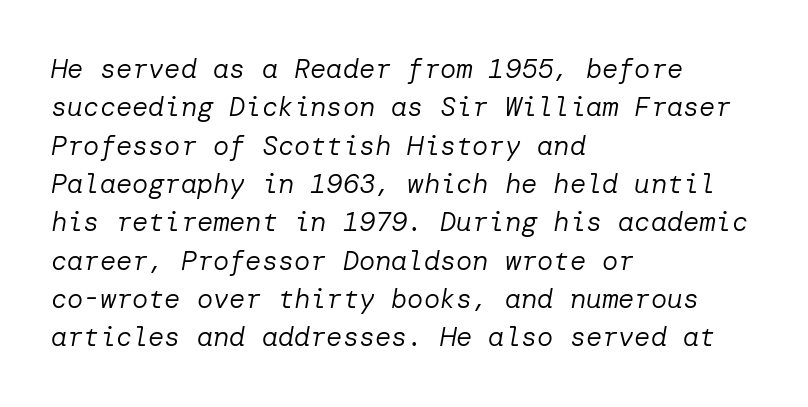
Q: Is the text bold? A: No.
Q: Is the text italic (slanted)? A: Yes, it leans right by about 10 degrees.
Q: Is the text underlined? A: No.
Q: How is the paragraph aligned? A: Left-aligned.
Q: Is the spacing between letters normal or unusually wide? A: Normal.
Q: Is the spacing between lines tight, normal or loose? A: Normal.
